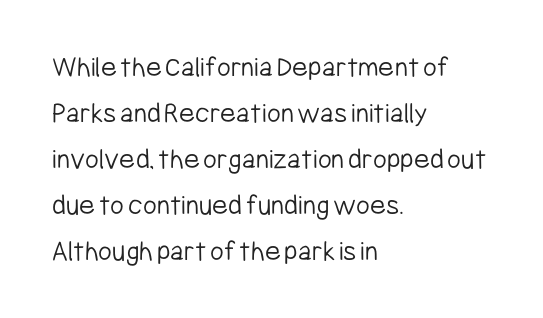
Does the lettering tilt? It doesn't — this is upright. Note the varied advance widths — an 'i' is clearly narrower than an 'm'. Notice how descenders clear the ascenders below comfortably — that's standard leading. The horizontal fit of the characters is conventional and even. Bold? No — there's no thickening of the strokes. Decoration check: the copy has no underline.
